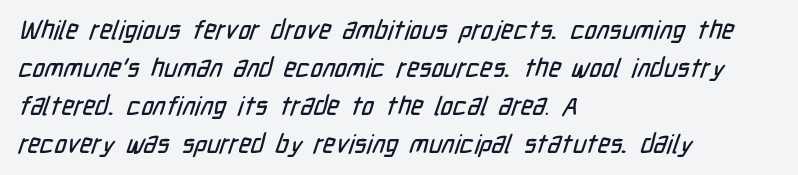
Q: Is the text underlined? A: No.
Q: How is the paragraph aligned? A: Left-aligned.
Q: Is the spacing between letters normal or unusually wide? A: Normal.
Q: Is the spacing between lines tight, normal or loose? A: Normal.
